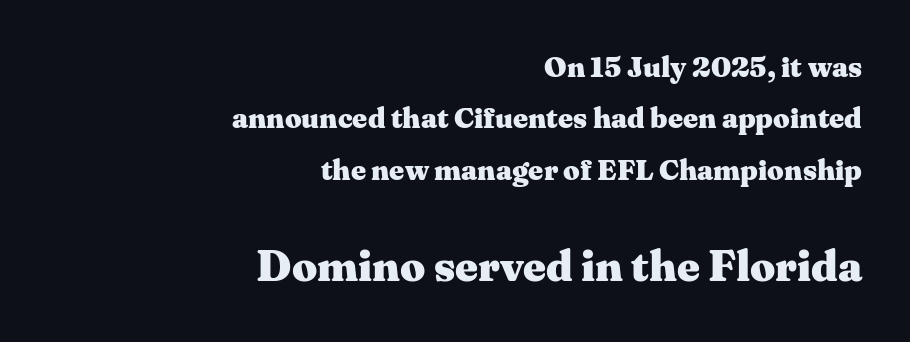
{"serif": "yes", "italic": "no", "bold": "yes", "weight": "heavy", "width": "wide", "stroke_contrast": "medium", "x_height": "medium", "monospaced": "no", "underline": "no", "align": "right", "line_spacing_ratio": 1.77, "letter_spacing": "normal", "letter_spacing_em": 0.0, "larger_block": "second", "size_ratio": 1.52, "glyph_px": 44}
